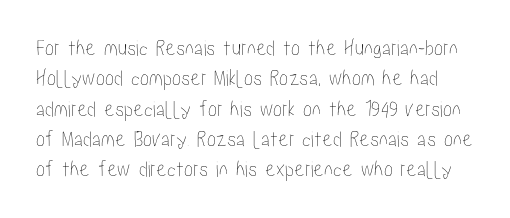
Q: Is the text italic (slanted)? A: No, it is upright.
Q: Is the text underlined? A: No.
Q: Is the spacing between letters normal or unusually wide? A: Normal.
Q: Is the spacing between lines tight, normal or loose? A: Normal.
